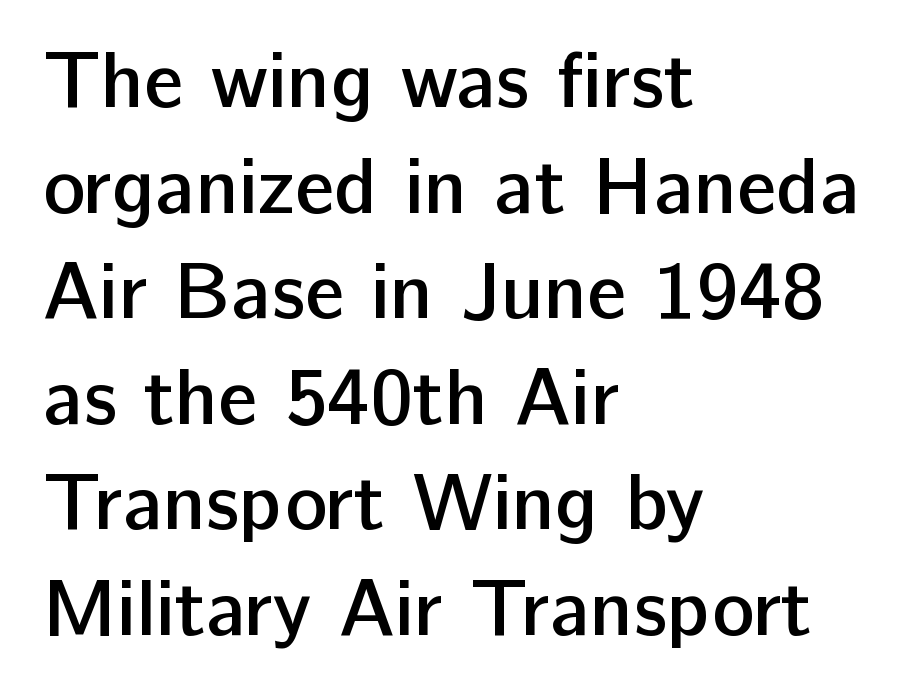
Q: Is the text bold? A: Semi-bold.
Q: Is the text italic (slanted)? A: No, it is upright.
Q: Is the typeface a serif or a sans-serif typeface? A: Sans-serif.
Q: Is the text underlined? A: No.
Q: How is the paragraph aligned? A: Left-aligned.
Q: Is the spacing between letters normal or unusually wide? A: Normal.
Q: Is the spacing between lines tight, normal or loose? A: Normal.
Q: Width (condensed, normal, or wide)? A: Normal.
Q: Stroke contrast? A: Low.
Q: x-height? A: Medium.
Q: Monospaced? A: No.
